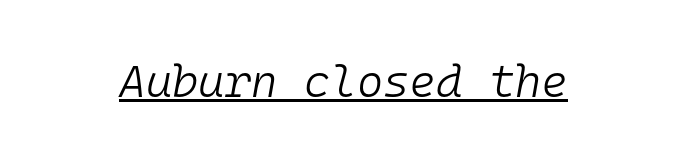
{"italic": "yes", "lean": "right", "slant_degrees": 10, "bold": "no", "weight": "light", "width": "normal", "stroke_contrast": "low", "x_height": "medium", "monospaced": "yes", "underline": "yes", "letter_spacing": "normal", "letter_spacing_em": 0.0, "glyph_px": 45}
